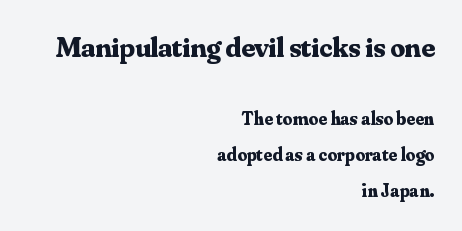
The image shows 29 px bold serif type, upright; set right-aligned, loose line spacing (1.9x), normal letter spacing, not underlined; the first (top) block is 1.53x larger; medium stroke contrast and a small x-height.
